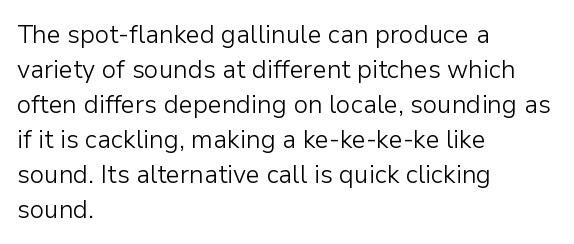
Q: Is the text bold? A: No.
Q: Is the text italic (slanted)? A: No, it is upright.
Q: Is the text underlined? A: No.
Q: How is the paragraph aligned? A: Left-aligned.
Q: Is the spacing between letters normal or unusually wide? A: Normal.
Q: Is the spacing between lines tight, normal or loose? A: Normal.
